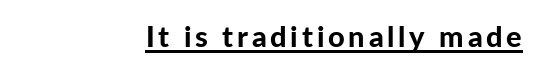
Q: Is the text bold? A: Yes.
Q: Is the text italic (slanted)? A: No, it is upright.
Q: Is the typeface a serif or a sans-serif typeface? A: Sans-serif.
Q: Is the text underlined? A: Yes.
Q: Width (condensed, normal, or wide)? A: Normal.
Q: Stroke contrast? A: Low.
Q: x-height? A: Medium.
Q: Monospaced? A: No.
